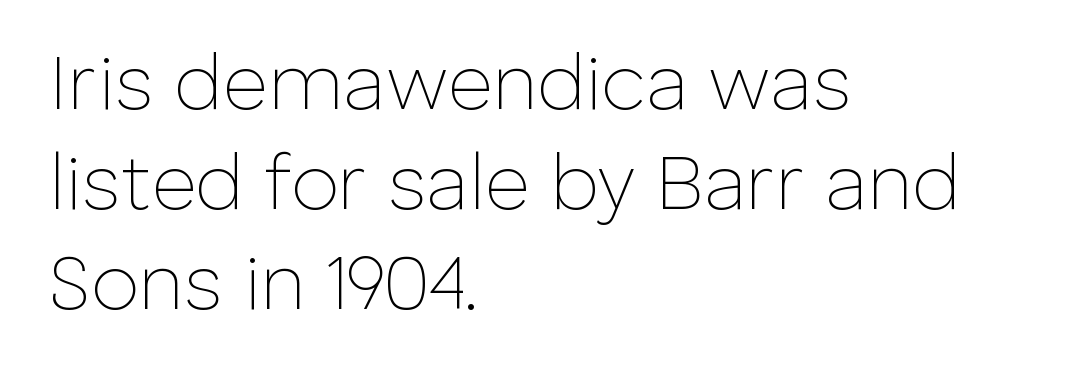
Spacing verdict: proportional, widths tailored to each character. A normal amount of white space separates one row of letters from the next. The space beneath each line is pristine and unruled. The face used here is a sans, in the tradition of grotesques and geometrics.
